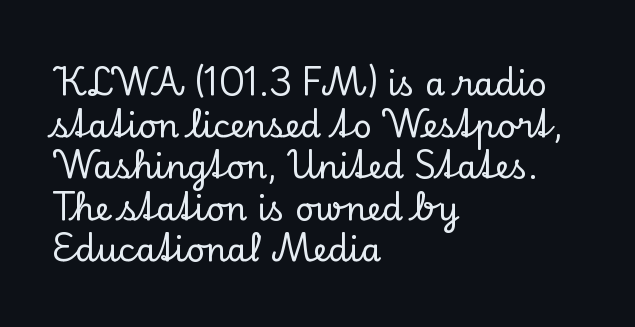
Regular leading. Compared with typical body copy, the letter spacing here is the same. Posture: straight, roman, zero tilt. Do the characters align in a grid? No, the font is proportional.
